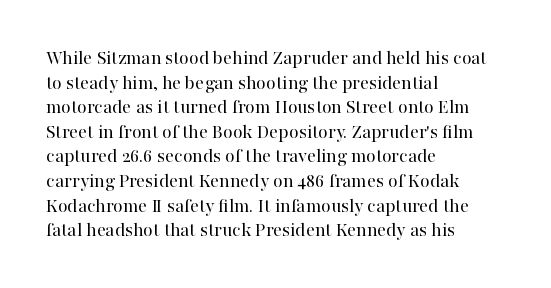
{"italic": "no", "bold": "no", "underline": "no", "align": "left", "line_spacing_ratio": 1.23, "letter_spacing": "normal", "letter_spacing_em": 0.0, "glyph_px": 20}
